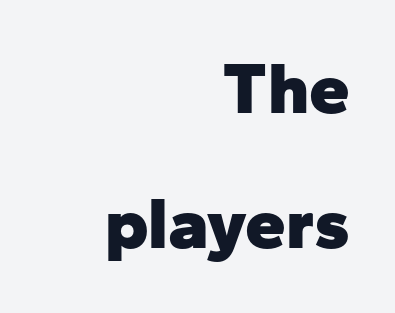
The rendering shows plain stroke endings on the letterforms — a sans-serif design. The rendering uses natural spacing where letterforms have individual widths. Anything drawn beneath the words? Only blank space. Every character sits straight up, as roman type does.
